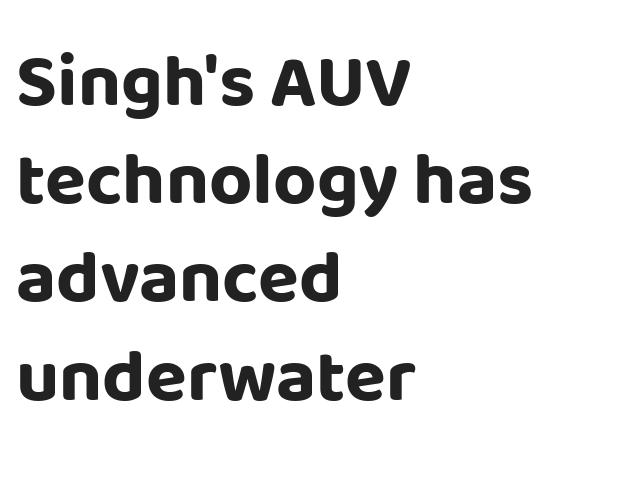
Chunky letters — that's bold for sure. Regarding leading, the lines here are spaced in the standard way. Is this a sans? Yes — the strokes have no serifs. This is roman type, the default non-slanted kind. No extra tracking has been applied to these lines. Type without underlining.
